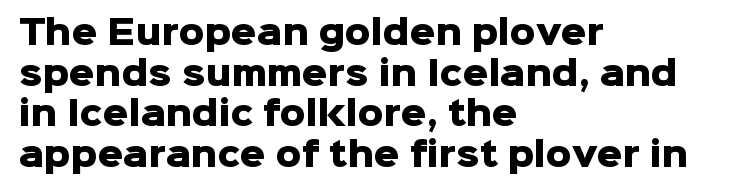
Evenly set lines give the paragraph a standard silhouette. Check where the strokes stop: nothing finishes them off — pure sans. Here the designer chose a conventional face with non-uniform glyph widths. The lettering holds an erect, upright posture throughout.
